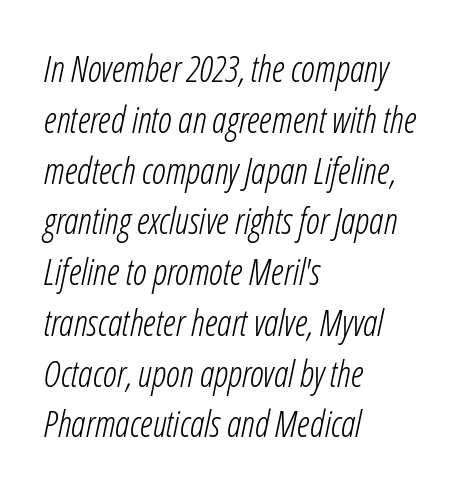
{"italic": "yes", "lean": "right", "slant_degrees": 12, "bold": "no", "weight": "light", "width": "condensed", "stroke_contrast": "low", "x_height": "medium", "monospaced": "no", "underline": "no", "align": "left", "line_spacing": "normal", "line_spacing_ratio": 1.41, "letter_spacing": "normal", "letter_spacing_em": 0.0, "glyph_px": 36}
